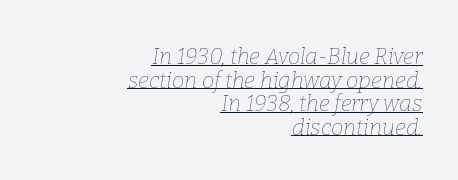
The image shows 22 px text type, italic (leaning right); set right-aligned, tight line spacing (1.07x), normal letter spacing, underlined.
